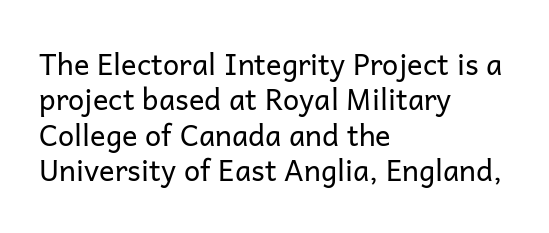
Nope, not italic — everything's standing straight. The letterforms sit shoulder to shoulder at normal distance. No extra ink here — the face is not bold. Check under the words: just untouched page. The text block is weighted toward the left margin, trailing off unevenly rightward. You could not count columns in this text — the font is proportionally spaced.
